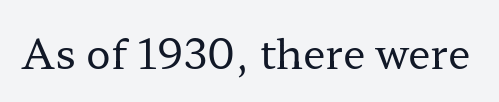
{"serif": "yes", "italic": "no", "bold": "no", "weight": "regular", "width": "wide", "stroke_contrast": "low", "x_height": "medium", "monospaced": "no", "underline": "no", "letter_spacing": "normal", "letter_spacing_em": 0.0, "glyph_px": 41}
